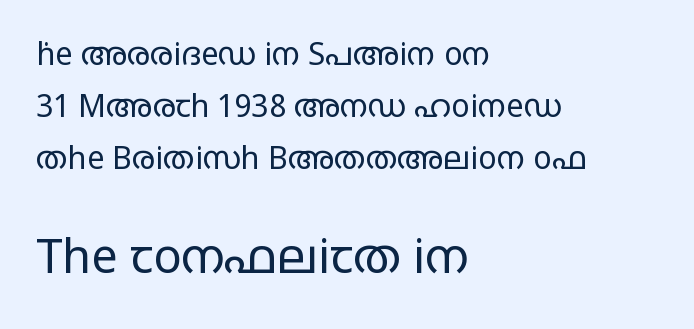
Q: Is the text bold? A: No.
Q: Is the text italic (slanted)? A: No, it is upright.
Q: Is the typeface a serif or a sans-serif typeface? A: Sans-serif.
Q: Is the text underlined? A: No.
Q: How is the paragraph aligned? A: Left-aligned.
Q: Is the spacing between letters normal or unusually wide? A: Normal.
Q: Is the spacing between lines tight, normal or loose? A: Normal.
Q: Which block of text is set in a larger size, the first (top) or the second (bottom)? A: The second (bottom) one.
Q: Width (condensed, normal, or wide)? A: Wide.
Q: Stroke contrast? A: Low.
Q: x-height? A: Large.
Q: Monospaced? A: No.
